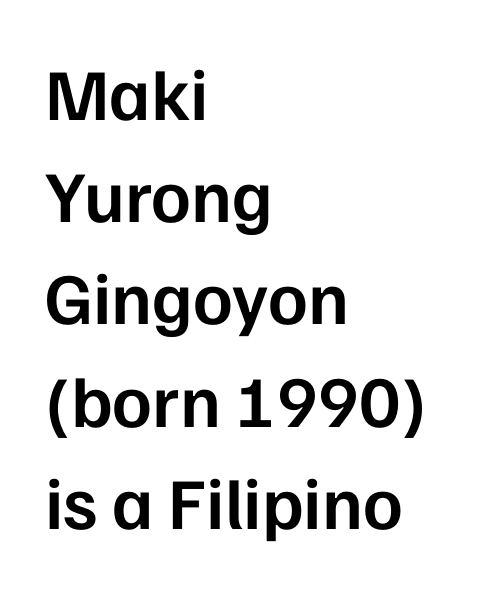
{"serif": "no", "italic": "no", "bold": "semi", "weight": "semibold", "width": "normal", "stroke_contrast": "low", "x_height": "medium", "monospaced": "no", "underline": "no", "align": "left", "line_spacing": "normal", "line_spacing_ratio": 1.4, "letter_spacing": "normal", "letter_spacing_em": 0.0, "glyph_px": 73}
